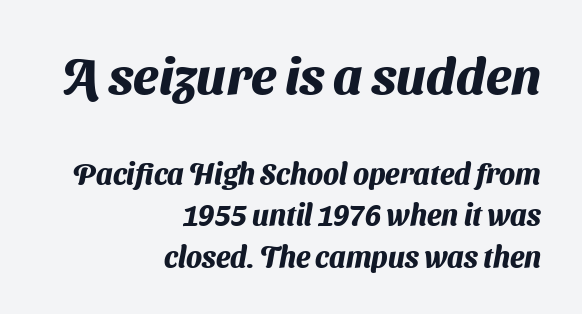
Q: Is the text bold? A: Yes.
Q: Is the typeface a serif or a sans-serif typeface? A: Sans-serif.
Q: Is the text underlined? A: No.
Q: How is the paragraph aligned? A: Right-aligned.
Q: Is the spacing between letters normal or unusually wide? A: Normal.
Q: Is the spacing between lines tight, normal or loose? A: Normal.
Q: Which block of text is set in a larger size, the first (top) or the second (bottom)? A: The first (top) one.
Q: Width (condensed, normal, or wide)? A: Normal.
Q: Stroke contrast? A: Medium.
Q: x-height? A: Medium.
Q: Monospaced? A: No.
